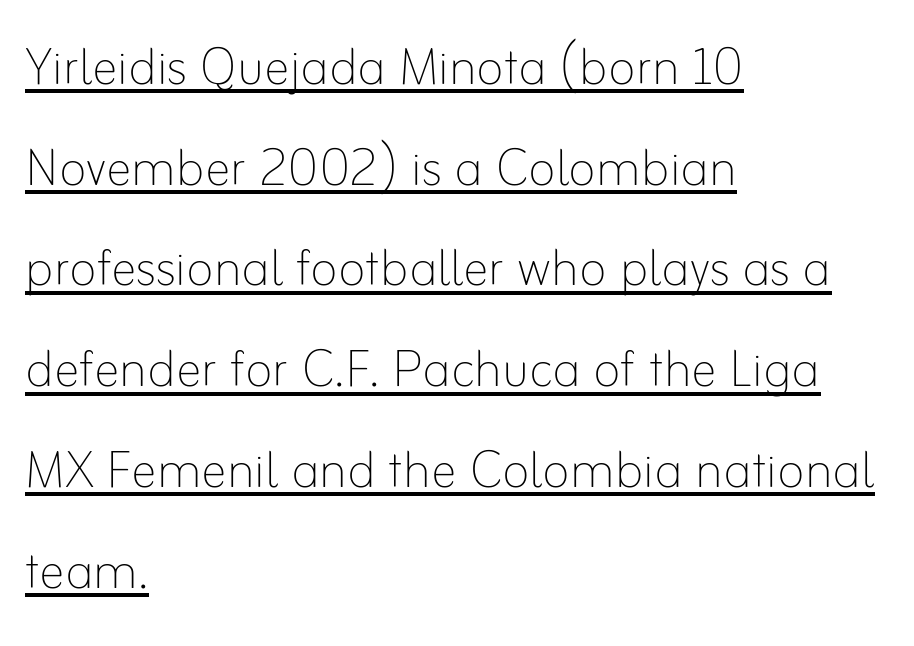
The image shows 65 px thin type, upright; set left-aligned, normal line spacing (1.55x), normal letter spacing, underlined; low stroke contrast and a small x-height.
